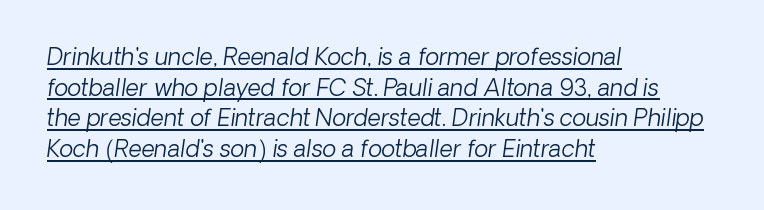
The image shows 23 px text type; set left-aligned, normal line spacing (1.33x), normal letter spacing, underlined.
